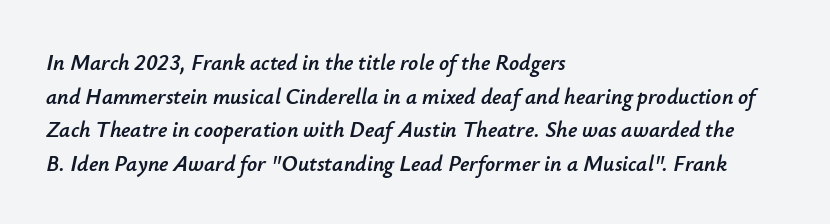
The image shows 22 px text type, italic (leaning right); set left-aligned, normal line spacing (1.53x), normal letter spacing, not underlined.
